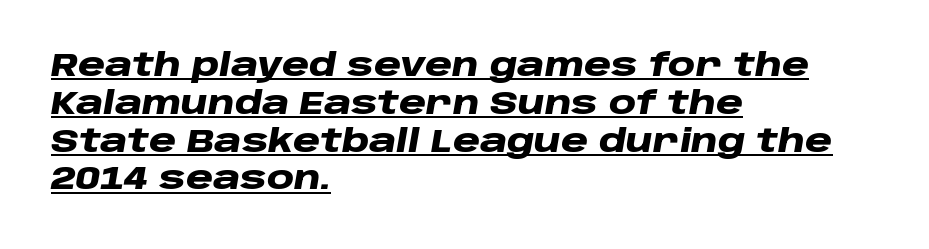
The image shows 31 px heavy, wide type, italic (leaning right); set left-aligned, line spacing 1.22x, normal letter spacing, underlined; low stroke contrast and a large x-height.
